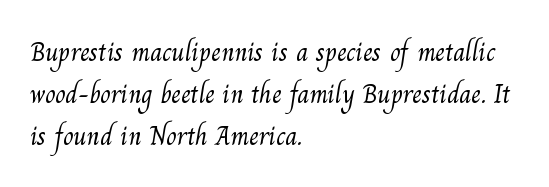
{"bold": "no", "underline": "no", "align": "left", "line_spacing": "normal", "line_spacing_ratio": 1.55, "letter_spacing": "normal", "letter_spacing_em": 0.0, "glyph_px": 27}
